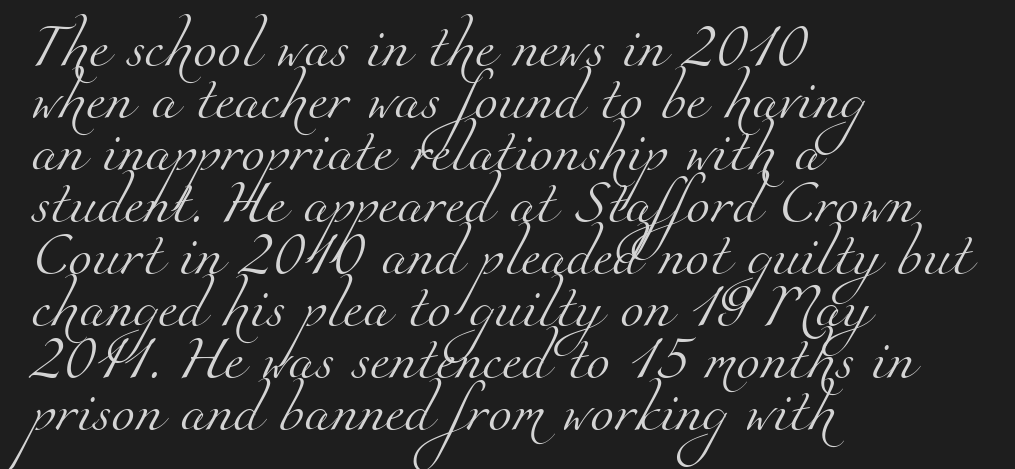
The image shows 43 px light serif type; set left-aligned, line spacing 1.21x, normal letter spacing, not underlined; medium stroke contrast and a small x-height.
